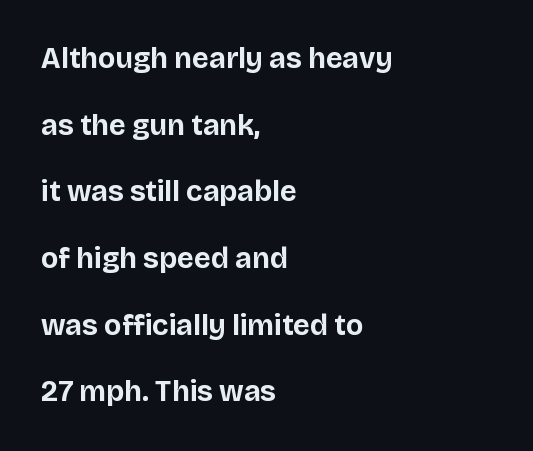
{"serif": "no", "italic": "no", "bold": "yes", "weight": "bold", "width": "normal", "stroke_contrast": "low", "x_height": "large", "monospaced": "no", "underline": "no", "align": "left", "line_spacing": "loose", "line_spacing_ratio": 2.3, "letter_spacing": "normal", "letter_spacing_em": 0.0, "glyph_px": 29}
